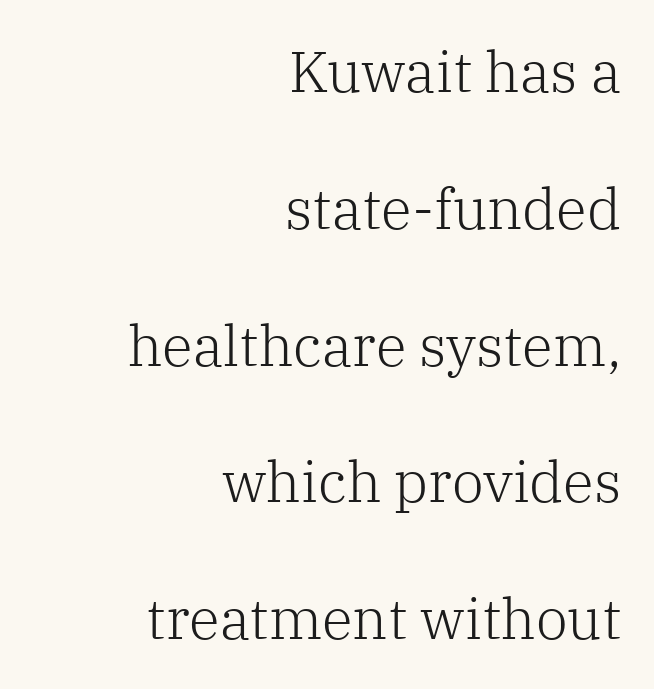
This sample uses an upright cut, with every glyph sitting square on the baseline. Compared with a typical body face, this is equally light or lighter still. The specimen omits any rule beneath the text block's lines. Words appear dense and cohesive because spacing is normal. Here the designer chose a conventional face with non-uniform glyph widths. Where is the straight margin? On the right.
